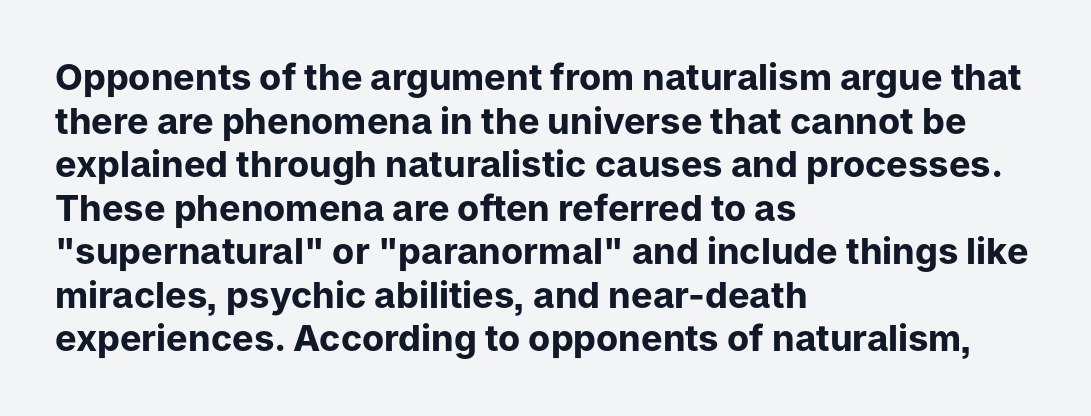
Q: Is the text bold? A: Yes.
Q: Is the text italic (slanted)? A: No, it is upright.
Q: Is the typeface a serif or a sans-serif typeface? A: Sans-serif.
Q: Is the text underlined? A: No.
Q: How is the paragraph aligned? A: Left-aligned.
Q: Is the spacing between letters normal or unusually wide? A: Normal.
Q: Width (condensed, normal, or wide)? A: Normal.
Q: Stroke contrast? A: Low.
Q: x-height? A: Medium.
Q: Monospaced? A: No.
